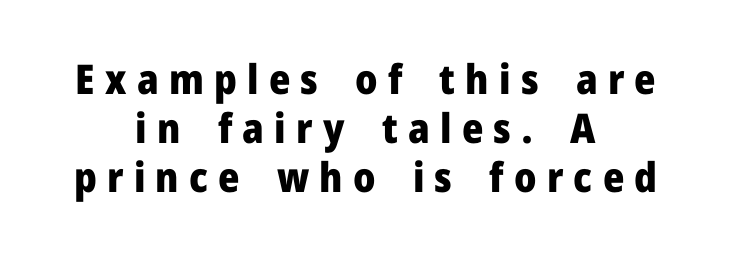
Q: Is the text bold? A: Yes.
Q: Is the text italic (slanted)? A: No, it is upright.
Q: Is the typeface a serif or a sans-serif typeface? A: Sans-serif.
Q: Is the text underlined? A: No.
Q: How is the paragraph aligned? A: Centered.
Q: Is the spacing between letters normal or unusually wide? A: Unusually wide.
Q: Width (condensed, normal, or wide)? A: Normal.
Q: Stroke contrast? A: Low.
Q: x-height? A: Medium.
Q: Monospaced? A: No.
